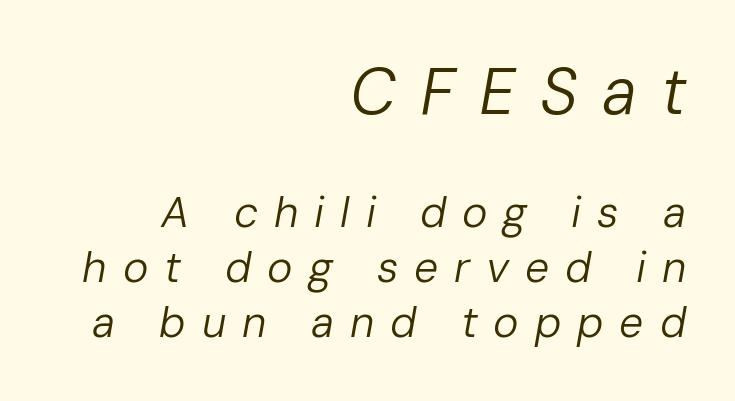
The image shows 65 px regular-weight type, italic (leaning right); set right-aligned, normal line spacing (1.28x), unusually wide letter spacing (+0.37 em), not underlined; the first (top) block is 1.51x larger; low stroke contrast and a medium x-height.
